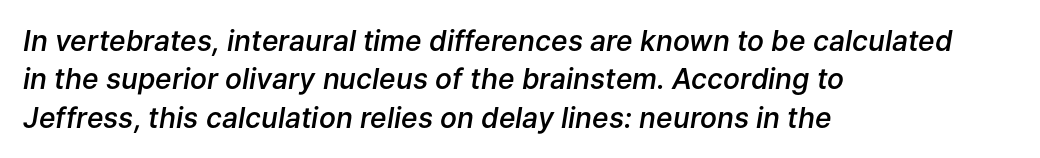
The image shows 28 px semibold type, italic (leaning right); set left-aligned, normal line spacing (1.37x), normal letter spacing, not underlined; low stroke contrast and a medium x-height.
